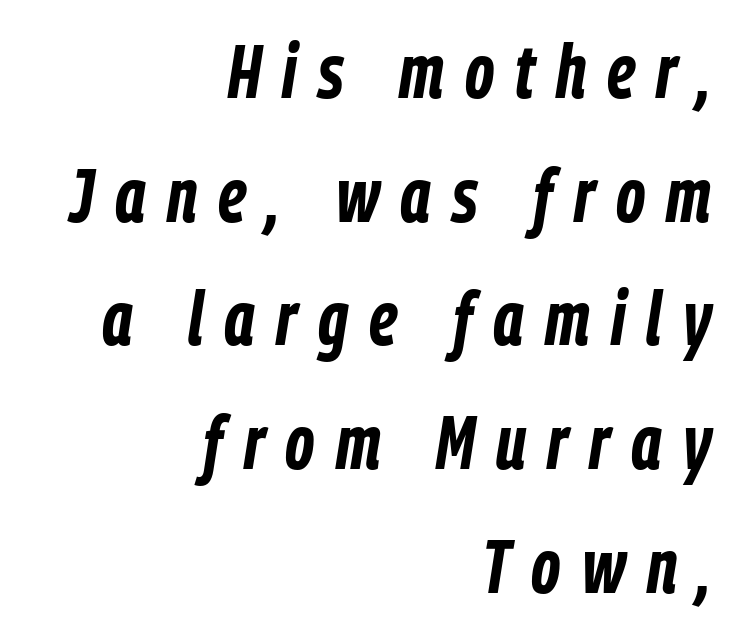
Q: Is the text bold? A: Yes.
Q: Is the text italic (slanted)? A: Yes, it leans right by about 9 degrees.
Q: Is the text underlined? A: No.
Q: How is the paragraph aligned? A: Right-aligned.
Q: Is the spacing between letters normal or unusually wide? A: Unusually wide.
Q: Is the spacing between lines tight, normal or loose? A: Normal.
Q: Width (condensed, normal, or wide)? A: Condensed.
Q: Stroke contrast? A: Low.
Q: x-height? A: Medium.
Q: Monospaced? A: No.
